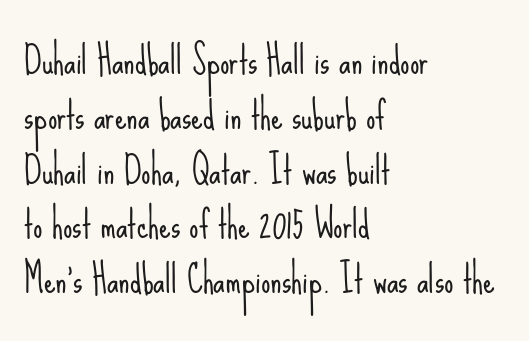
What stands out about the letter spacing? Nothing — it is the standard amount. The typography opts for an upright posture over an oblique one. The face looks like a standard text weight, possibly lighter. What's the leading like? Ordinary, nothing unusual.
